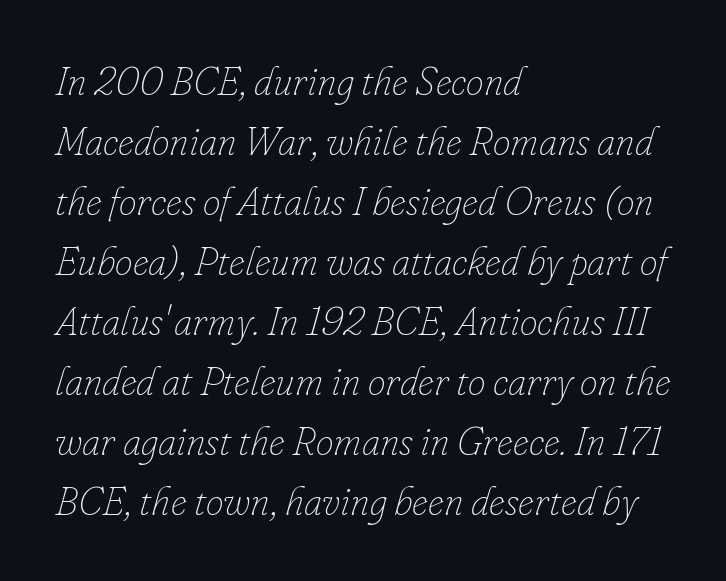
The image shows 40 px thin type, italic (leaning right); set left-aligned, normal line spacing (1.5x), normal letter spacing, not underlined; low stroke contrast and a small x-height.
